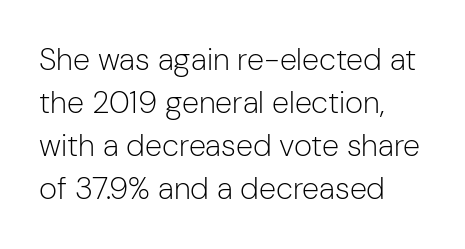
{"serif": "no", "italic": "no", "bold": "no", "weight": "light", "width": "normal", "stroke_contrast": "low", "x_height": "medium", "monospaced": "no", "underline": "no", "align": "left", "line_spacing": "normal", "line_spacing_ratio": 1.39, "letter_spacing": "normal", "letter_spacing_em": 0.0, "glyph_px": 31}
